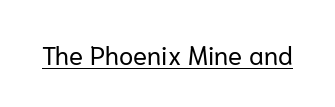
{"italic": "no", "bold": "no", "underline": "yes", "letter_spacing": "normal", "letter_spacing_em": 0.0, "glyph_px": 26}
